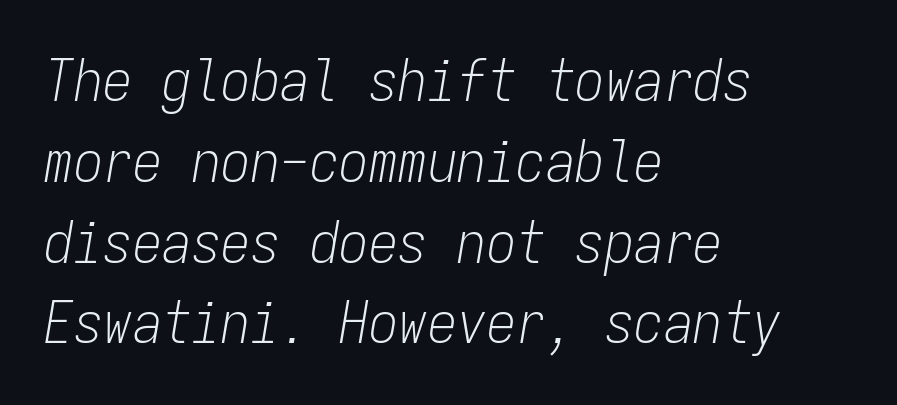
The image shows 59 px light, condensed type, italic (leaning right), monospaced; set left-aligned, normal line spacing (1.37x), normal letter spacing, not underlined; low stroke contrast and a medium x-height.
